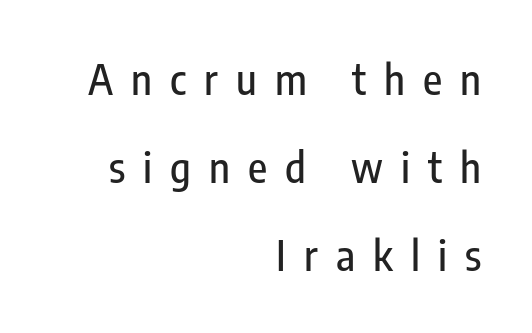
The image shows 42 px condensed sans-serif type, upright; set right-aligned, loose line spacing (2.1x), unusually wide letter spacing (+0.43 em), not underlined; low stroke contrast and a medium x-height.
